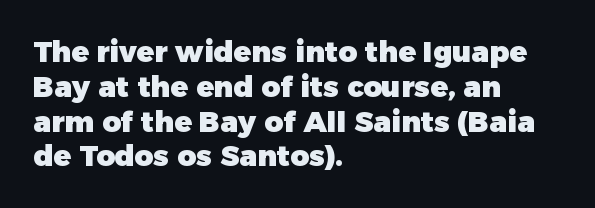
A clean baseline with only descenders dipping below it. Letter spacing: default. Is this a sans? Yes — the strokes have no serifs. Typesetter's note: full bold, strokes at maximum text heaviness. The lettering holds an erect, upright posture throughout. Looks like regular typesetting: each glyph gets only the width it needs.
